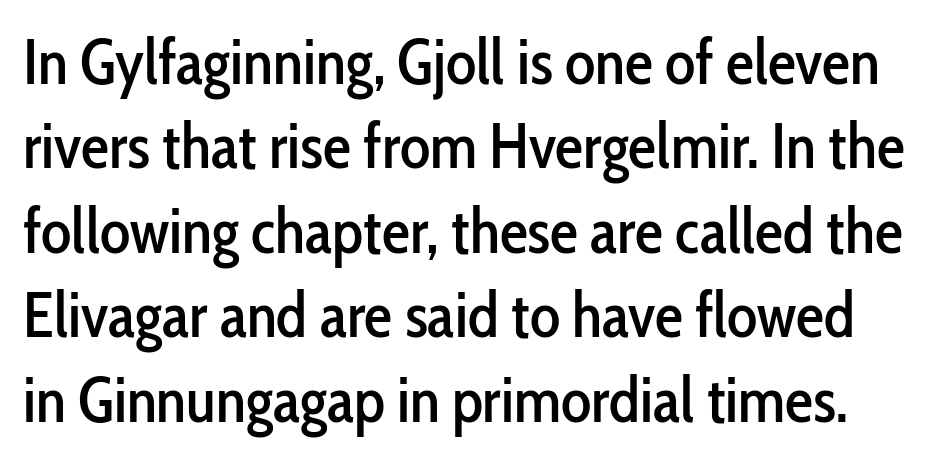
Q: Is the text italic (slanted)? A: No, it is upright.
Q: Is the typeface a serif or a sans-serif typeface? A: Sans-serif.
Q: Is the text underlined? A: No.
Q: Is the spacing between letters normal or unusually wide? A: Normal.
Q: Is the spacing between lines tight, normal or loose? A: Normal.
Q: Width (condensed, normal, or wide)? A: Condensed.
Q: Stroke contrast? A: Low.
Q: x-height? A: Medium.
Q: Monospaced? A: No.
